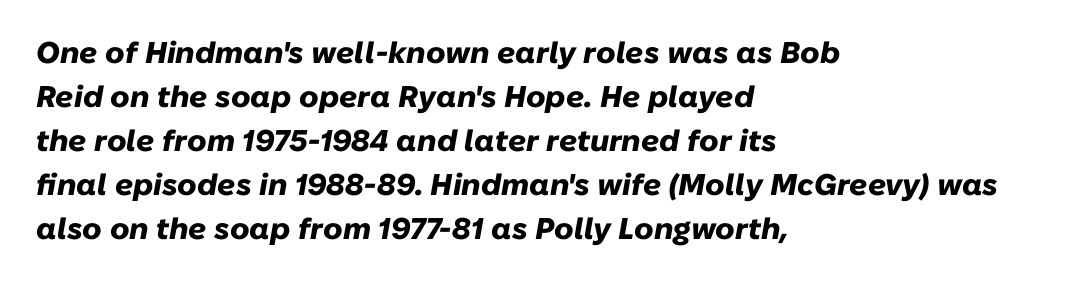
Q: Is the text bold? A: Yes.
Q: Is the text italic (slanted)? A: Yes, it leans right by about 10 degrees.
Q: Is the text underlined? A: No.
Q: How is the paragraph aligned? A: Left-aligned.
Q: Is the spacing between letters normal or unusually wide? A: Normal.
Q: Is the spacing between lines tight, normal or loose? A: Normal.
Q: Width (condensed, normal, or wide)? A: Normal.
Q: Stroke contrast? A: Low.
Q: x-height? A: Medium.
Q: Monospaced? A: No.
